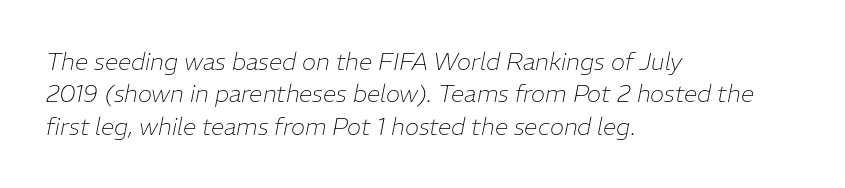
The image shows 24 px text type, italic (leaning right); set left-aligned, normal line spacing (1.35x), normal letter spacing, not underlined.
